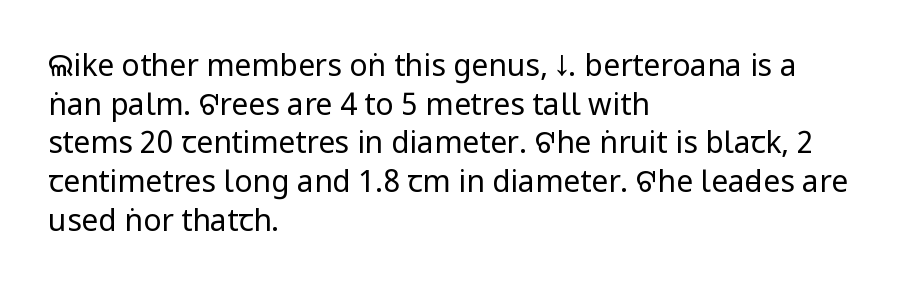
{"serif": "no", "italic": "no", "bold": "no", "weight": "regular", "width": "condensed", "stroke_contrast": "low", "x_height": "large", "monospaced": "no", "underline": "no", "align": "left", "line_spacing": "normal", "line_spacing_ratio": 1.29, "letter_spacing": "normal", "letter_spacing_em": 0.0, "glyph_px": 30}
